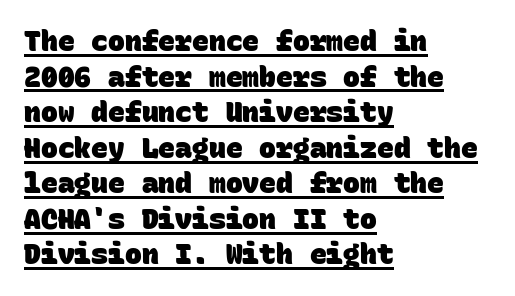
{"serif": "no", "bold": "yes", "weight": "heavy", "width": "normal", "stroke_contrast": "low", "x_height": "large", "monospaced": "yes", "underline": "yes", "align": "left", "line_spacing": "normal", "line_spacing_ratio": 1.27, "letter_spacing": "normal", "letter_spacing_em": 0.0, "glyph_px": 28}
